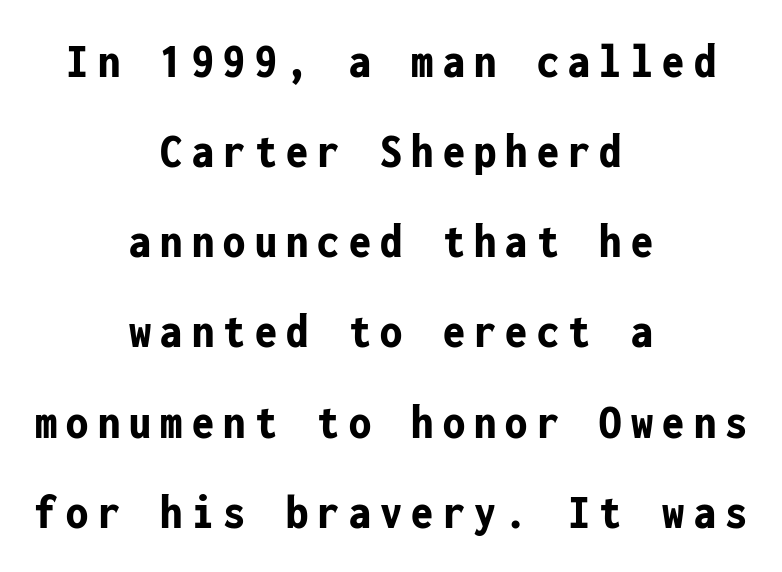
Q: Is the text bold? A: Yes.
Q: Is the text italic (slanted)? A: No, it is upright.
Q: Is the typeface a serif or a sans-serif typeface? A: Sans-serif.
Q: Is the text underlined? A: No.
Q: How is the paragraph aligned? A: Centered.
Q: Width (condensed, normal, or wide)? A: Condensed.
Q: Stroke contrast? A: Low.
Q: x-height? A: Medium.
Q: Monospaced? A: Yes.
